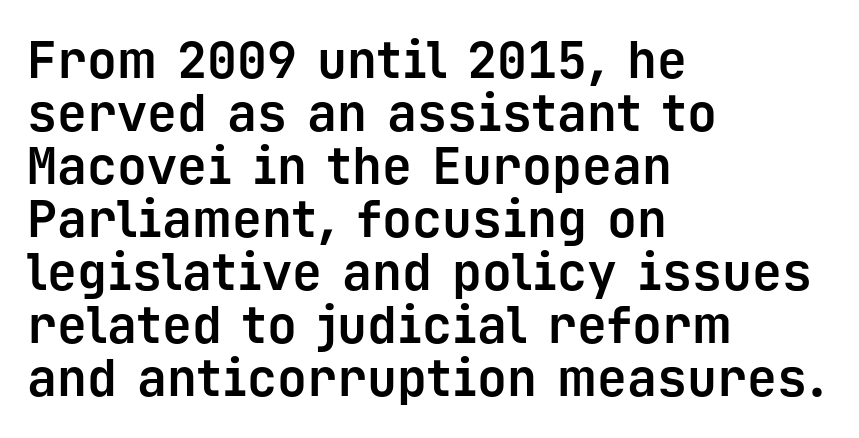
Q: Is the text bold? A: Yes.
Q: Is the text italic (slanted)? A: No, it is upright.
Q: Is the typeface a serif or a sans-serif typeface? A: Sans-serif.
Q: Is the text underlined? A: No.
Q: How is the paragraph aligned? A: Left-aligned.
Q: Is the spacing between letters normal or unusually wide? A: Normal.
Q: Is the spacing between lines tight, normal or loose? A: Tight.
Q: Width (condensed, normal, or wide)? A: Normal.
Q: Stroke contrast? A: Low.
Q: x-height? A: Medium.
Q: Monospaced? A: Yes.
